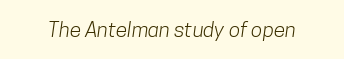
The image shows 21 px text type; set normal letter spacing, not underlined.
